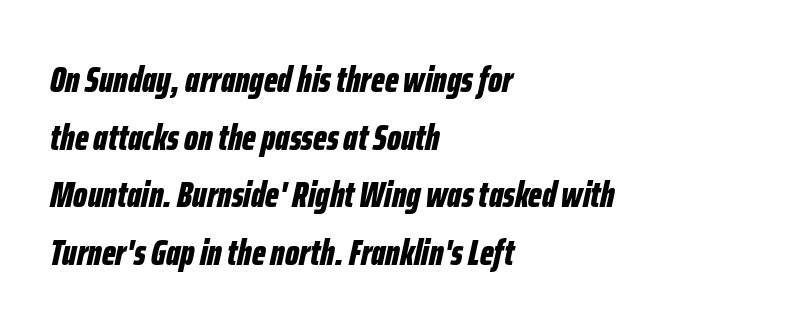
{"italic": "yes", "lean": "right", "slant_degrees": 12, "bold": "yes", "weight": "bold", "width": "condensed", "stroke_contrast": "low", "x_height": "medium", "monospaced": "no", "underline": "no", "align": "left", "line_spacing": "normal", "line_spacing_ratio": 1.56, "letter_spacing": "normal", "letter_spacing_em": 0.0, "glyph_px": 37}
